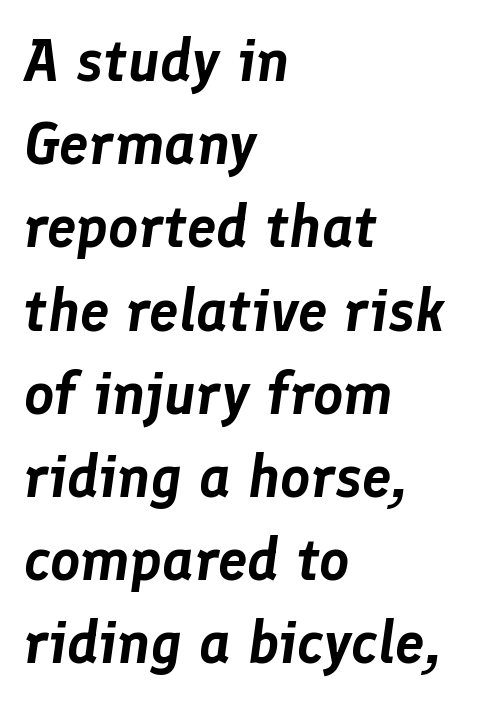
Q: Is the text italic (slanted)? A: Yes, it leans right by about 8 degrees.
Q: Is the text underlined? A: No.
Q: How is the paragraph aligned? A: Left-aligned.
Q: Is the spacing between letters normal or unusually wide? A: Normal.
Q: Is the spacing between lines tight, normal or loose? A: Normal.
Q: Width (condensed, normal, or wide)? A: Normal.
Q: Stroke contrast? A: Low.
Q: x-height? A: Medium.
Q: Monospaced? A: No.
